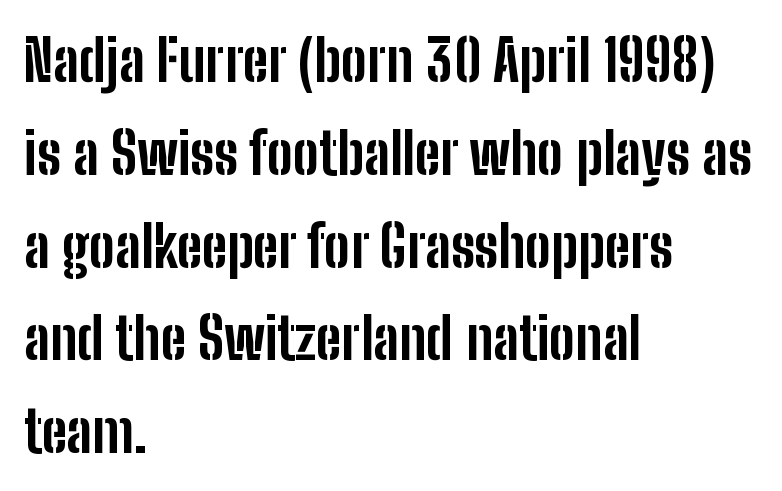
{"serif": "no", "italic": "no", "bold": "yes", "weight": "bold", "width": "condensed", "stroke_contrast": "low", "x_height": "medium", "monospaced": "no", "underline": "no", "align": "left", "line_spacing": "normal", "line_spacing_ratio": 1.6, "letter_spacing": "normal", "letter_spacing_em": 0.0, "glyph_px": 58}
